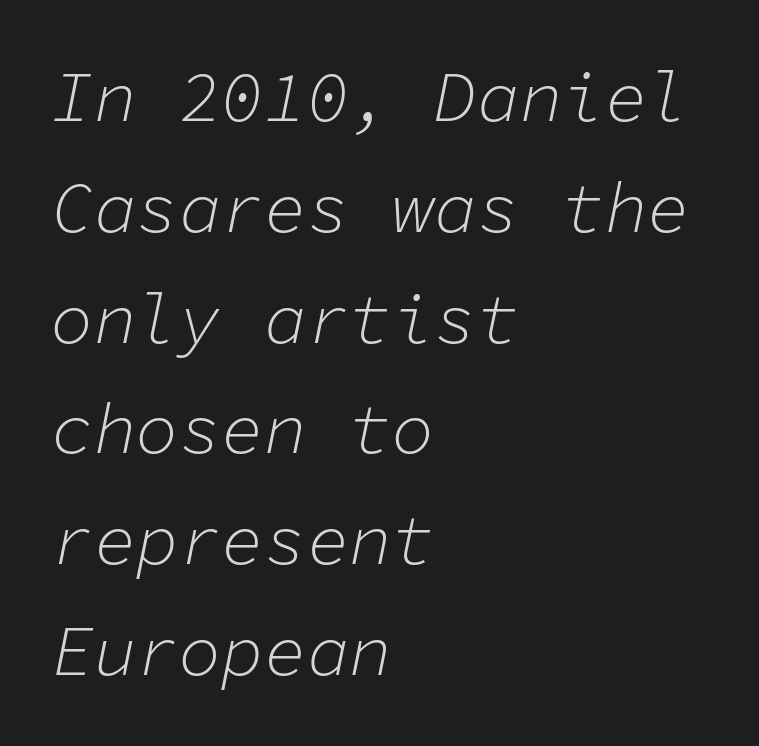
Where is the straight margin? On the left. A typesetter would call this monospace, since all characters share one set width. These glyphs show unthickened strokes, regular width or finer. Honestly, the row spacing looks completely unremarkable. This is oblique type, the kind used for emphasis or titles.
